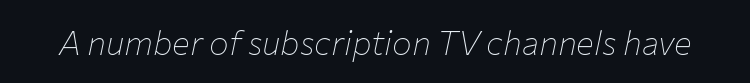
{"italic": "yes", "lean": "right", "slant_degrees": 12, "bold": "no", "weight": "thin", "width": "normal", "stroke_contrast": "low", "x_height": "medium", "monospaced": "no", "underline": "no", "letter_spacing": "normal", "letter_spacing_em": 0.0, "glyph_px": 33}
